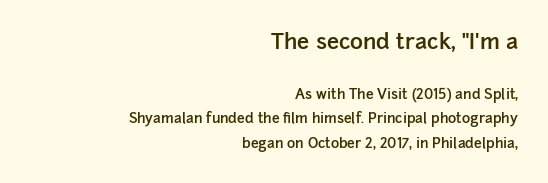
The letters stand straight up with perfectly vertical stems. Does extra space separate the letters? No, they use regular spacing. Strokes here are thickened, but only to semibold level. Underline: absent. Line endings align vertically; line beginnings do not. The upper block of text is set noticeably larger than the block beneath it.
